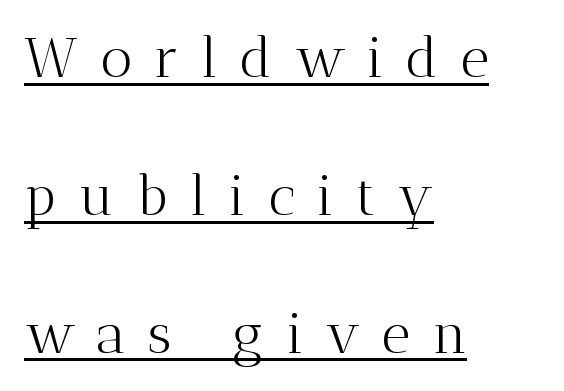
Heaviness? Minimal to ordinary, like unemphasized prose. The passage shown is typed in a proportional face where columns would drift. Do the letters lean? They stand straight. Successive baselines arrive slowly, with a big drop between each. The font family rendered here belongs to the serif group.
